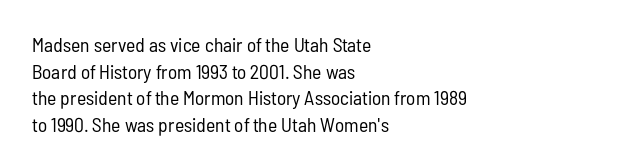
{"italic": "no", "bold": "no", "underline": "no", "align": "left", "line_spacing": "normal", "line_spacing_ratio": 1.33, "letter_spacing": "normal", "letter_spacing_em": 0.0, "glyph_px": 20}
